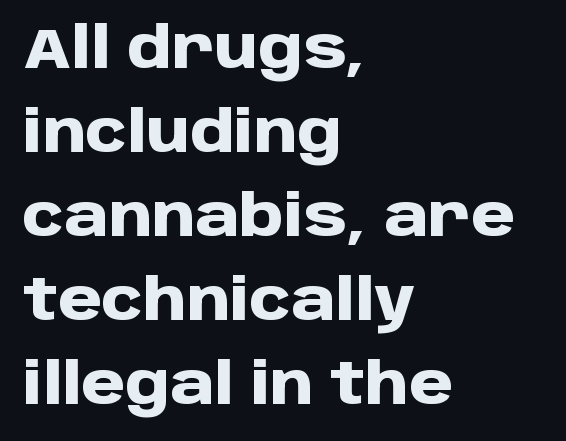
The image shows 56 px heavy sans-serif type, upright; set left-aligned, normal line spacing (1.5x), normal letter spacing, not underlined; low stroke contrast and a large x-height.
